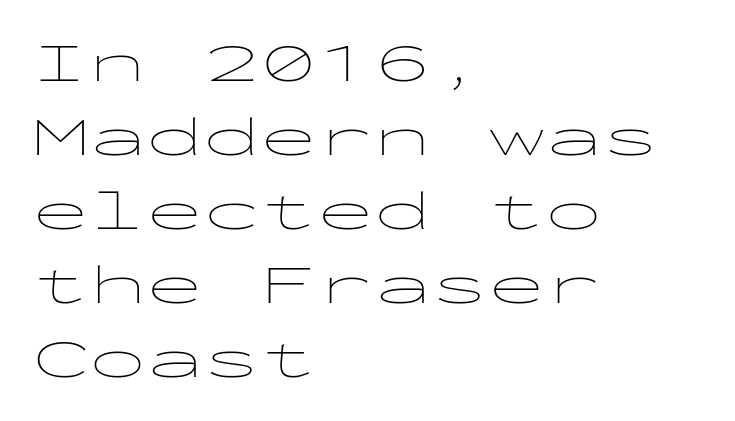
The image shows 57 px thin, wide sans-serif type, upright, monospaced; set left-aligned, normal line spacing (1.3x), normal letter spacing, not underlined; low stroke contrast and a medium x-height.
